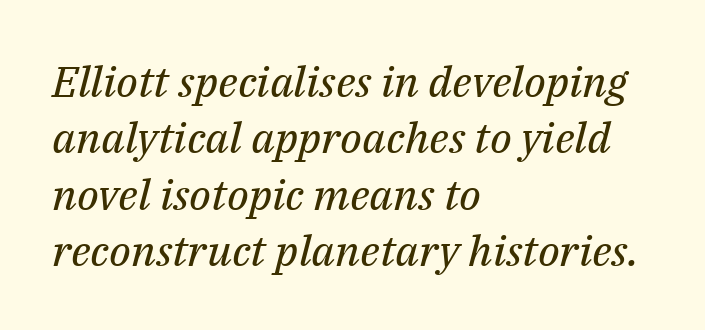
The image shows 43 px regular-weight serif type, italic (leaning right); set left-aligned, normal line spacing (1.31x), normal letter spacing, not underlined; medium stroke contrast and a medium x-height.
